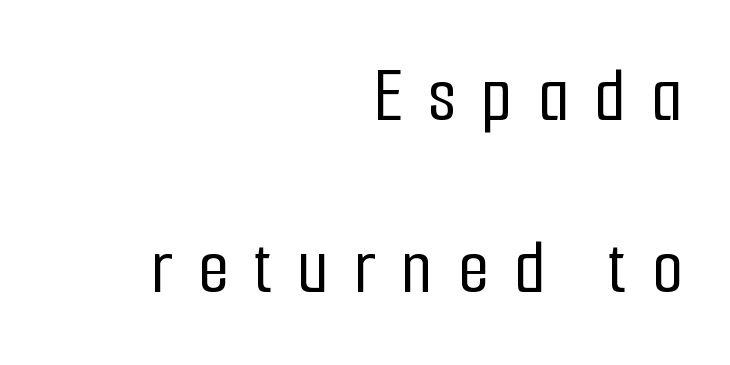
Q: Is the text italic (slanted)? A: No, it is upright.
Q: Is the typeface a serif or a sans-serif typeface? A: Sans-serif.
Q: Is the text underlined? A: No.
Q: How is the paragraph aligned? A: Right-aligned.
Q: Is the spacing between letters normal or unusually wide? A: Unusually wide.
Q: Is the spacing between lines tight, normal or loose? A: Loose.
Q: Width (condensed, normal, or wide)? A: Condensed.
Q: Stroke contrast? A: Low.
Q: x-height? A: Medium.
Q: Monospaced? A: No.
